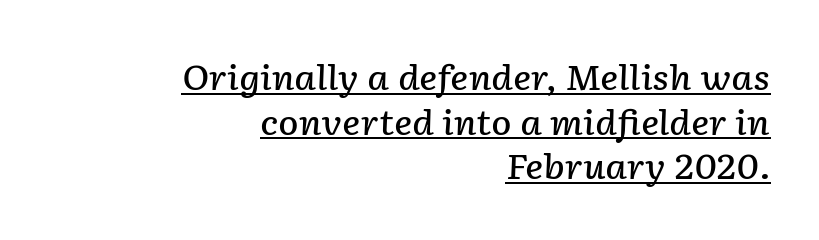
The face used here is proportionally spaced, like ordinary book or web type. Horizontal bands of white between lines are of average thickness. Weight check: semibold — heavier than regular, not quite bold. Casual observation: everything's shoved over to the right.
